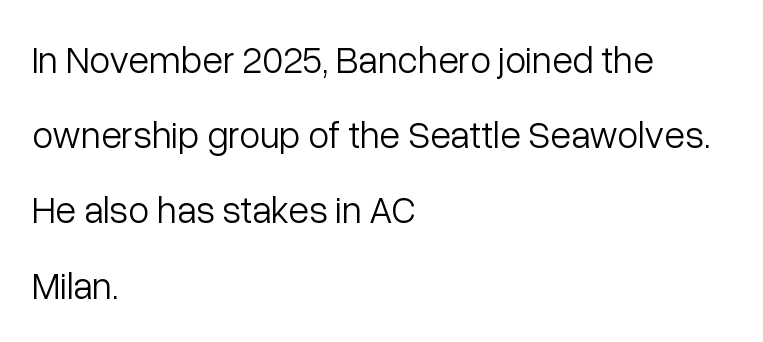
{"serif": "no", "italic": "no", "bold": "no", "weight": "light", "width": "normal", "stroke_contrast": "low", "x_height": "medium", "monospaced": "no", "underline": "no", "align": "left", "line_spacing": "loose", "line_spacing_ratio": 1.98, "letter_spacing": "normal", "letter_spacing_em": 0.0, "glyph_px": 38}
